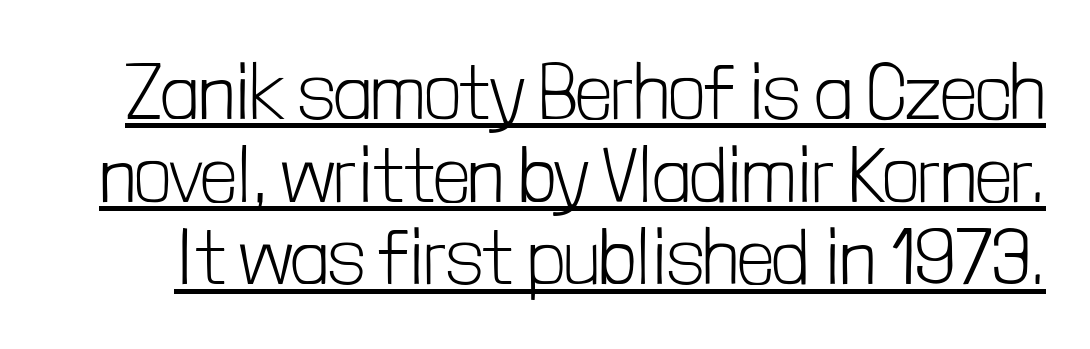
{"serif": "no", "italic": "no", "bold": "no", "weight": "light", "width": "condensed", "stroke_contrast": "low", "x_height": "medium", "monospaced": "no", "underline": "yes", "line_spacing": "tight", "line_spacing_ratio": 1.06, "letter_spacing": "normal", "letter_spacing_em": 0.0, "glyph_px": 78}
